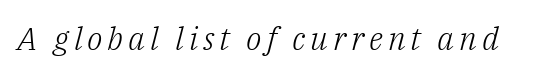
The image shows 32 px light serif type, italic (leaning right); set not underlined; low stroke contrast and a medium x-height.
